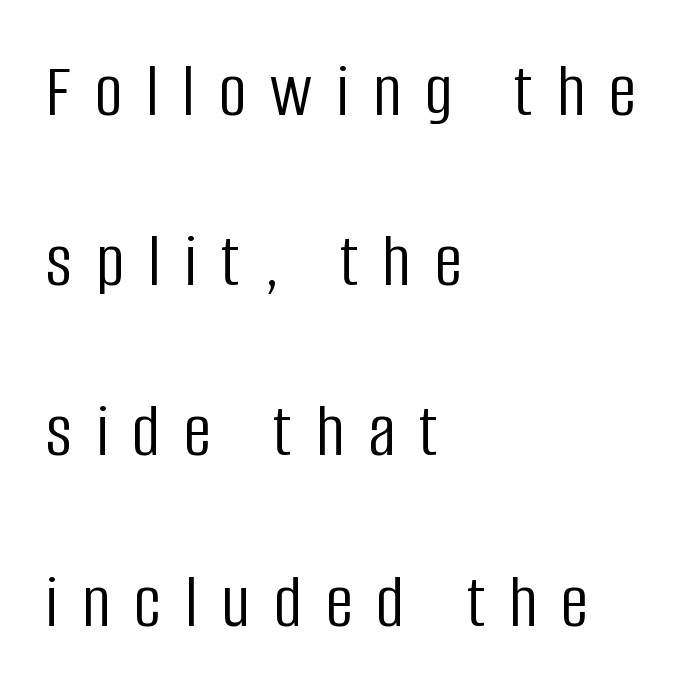
The image shows 77 px light, condensed sans-serif type, upright; set left-aligned, loose line spacing (2.21x), unusually wide letter spacing (+0.31 em), not underlined; low stroke contrast and a large x-height.
